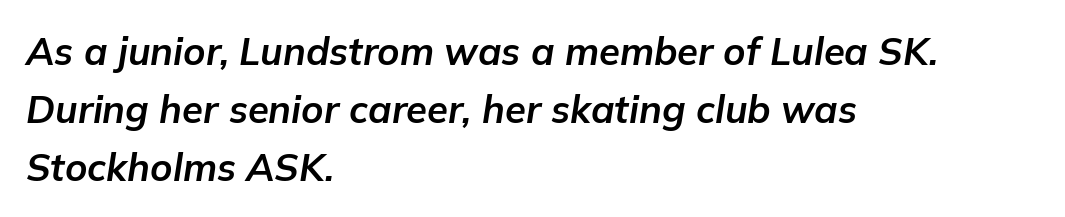
Q: Is the text bold? A: Yes.
Q: Is the text italic (slanted)? A: Yes, it leans right by about 9 degrees.
Q: Is the text underlined? A: No.
Q: How is the paragraph aligned? A: Left-aligned.
Q: Is the spacing between letters normal or unusually wide? A: Normal.
Q: Is the spacing between lines tight, normal or loose? A: Normal.
Q: Width (condensed, normal, or wide)? A: Normal.
Q: Stroke contrast? A: Low.
Q: x-height? A: Medium.
Q: Monospaced? A: No.
